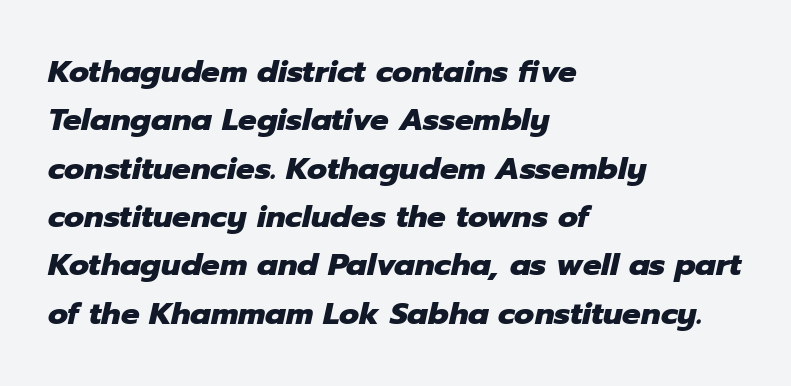
This rendering features lettering with no underline. The font's italic variant was chosen for this text. Every row of glyphs begins at an identical x-position on the left. These lines are rendered in a variable-pitch font.
